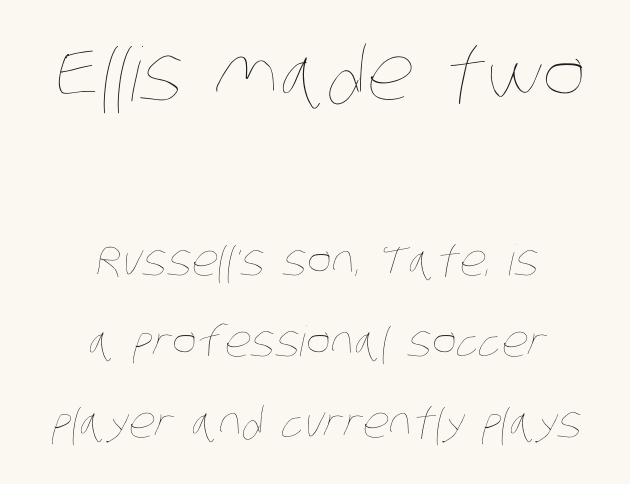
{"bold": "no", "weight": "thin", "width": "condensed", "stroke_contrast": "low", "x_height": "large", "monospaced": "no", "underline": "no", "align": "center", "line_spacing": "loose", "line_spacing_ratio": 1.93, "letter_spacing": "normal", "letter_spacing_em": 0.0, "larger_block": "first", "size_ratio": 1.76, "glyph_px": 74}
